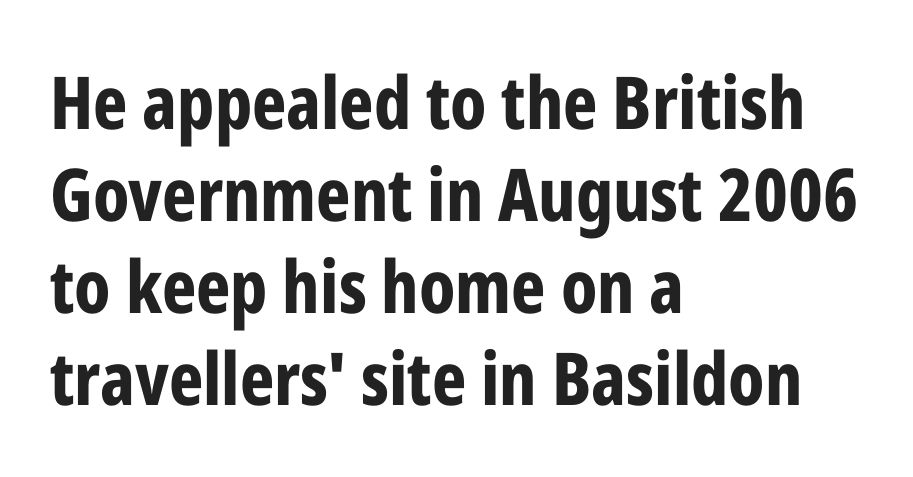
Observe the absence of serifs on each vertical stroke in this sample. Underline: absent. Is the letter spacing exaggerated? No — it looks like the ordinary default. The leading is moderate, giving the passage an even texture. Upright lettering throughout. In terms of weight, the rendering is a true, heavy bold.
